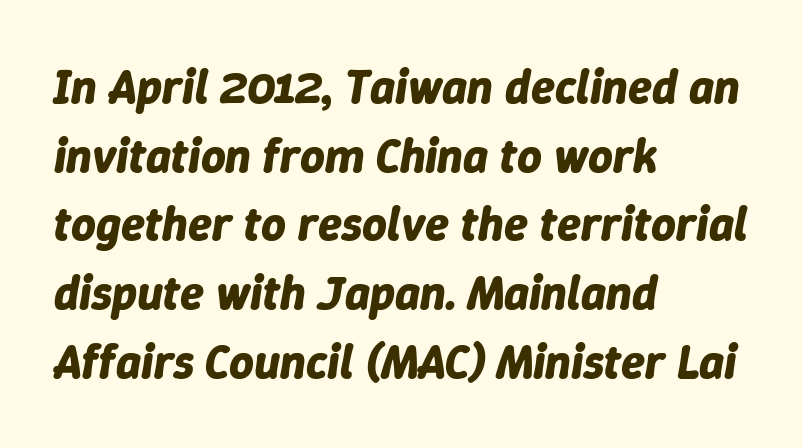
The image shows 48 px bold type, italic (leaning right); set left-aligned, normal line spacing (1.43x), normal letter spacing, not underlined; low stroke contrast and a medium x-height.
